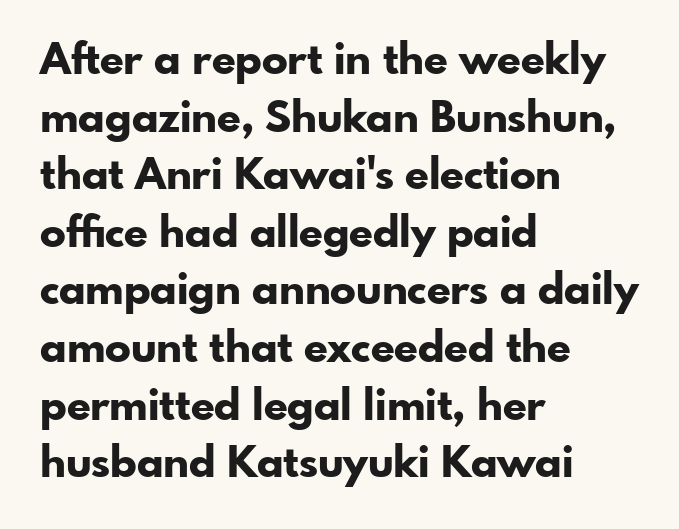
The image shows 43 px bold sans-serif type, upright; set left-aligned, normal line spacing (1.34x), normal letter spacing, not underlined; low stroke contrast and a small x-height.
